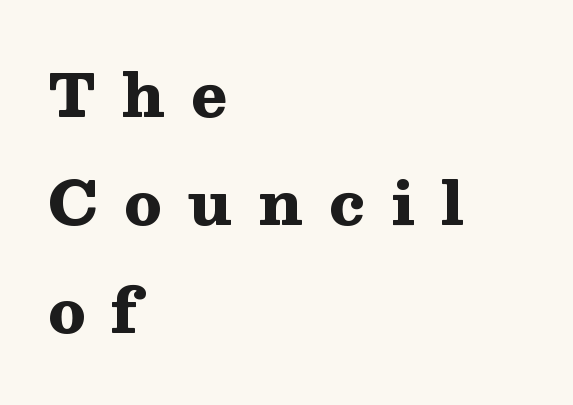
The image shows 60 px heavy, wide serif type, upright; set left-aligned, line spacing 1.8x, unusually wide letter spacing (+0.43 em), not underlined; medium stroke contrast and a medium x-height.
